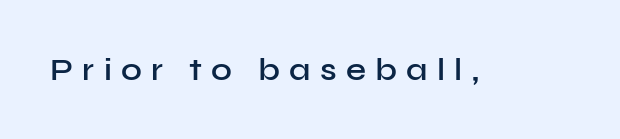
Q: Is the text bold? A: Semi-bold.
Q: Is the text italic (slanted)? A: No, it is upright.
Q: Is the typeface a serif or a sans-serif typeface? A: Sans-serif.
Q: Is the text underlined? A: No.
Q: Is the spacing between letters normal or unusually wide? A: Unusually wide.
Q: Width (condensed, normal, or wide)? A: Normal.
Q: Stroke contrast? A: Low.
Q: x-height? A: Medium.
Q: Monospaced? A: No.
